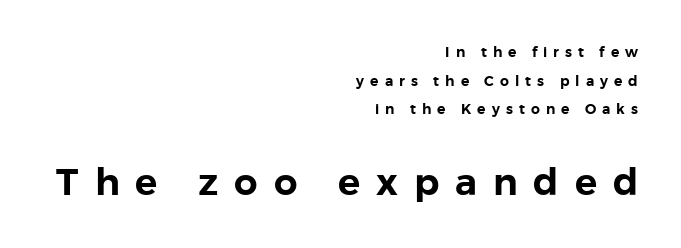
Q: Is the text italic (slanted)? A: No, it is upright.
Q: Is the typeface a serif or a sans-serif typeface? A: Sans-serif.
Q: Is the text underlined? A: No.
Q: How is the paragraph aligned? A: Right-aligned.
Q: Is the spacing between letters normal or unusually wide? A: Unusually wide.
Q: Is the spacing between lines tight, normal or loose? A: Loose.
Q: Which block of text is set in a larger size, the first (top) or the second (bottom)? A: The second (bottom) one.
Q: Width (condensed, normal, or wide)? A: Normal.
Q: Stroke contrast? A: Low.
Q: x-height? A: Medium.
Q: Monospaced? A: No.
